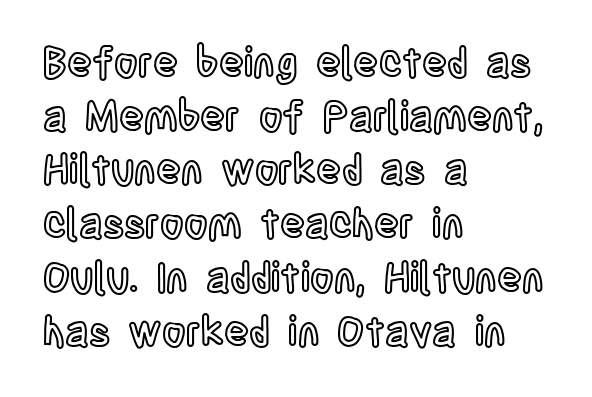
The image shows 41 px condensed type, upright; set left-aligned, normal line spacing (1.31x), normal letter spacing, not underlined; a large x-height.
